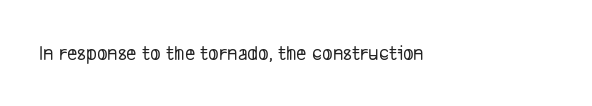
{"underline": "no", "align": "left", "letter_spacing": "normal", "letter_spacing_em": 0.0, "glyph_px": 22}
